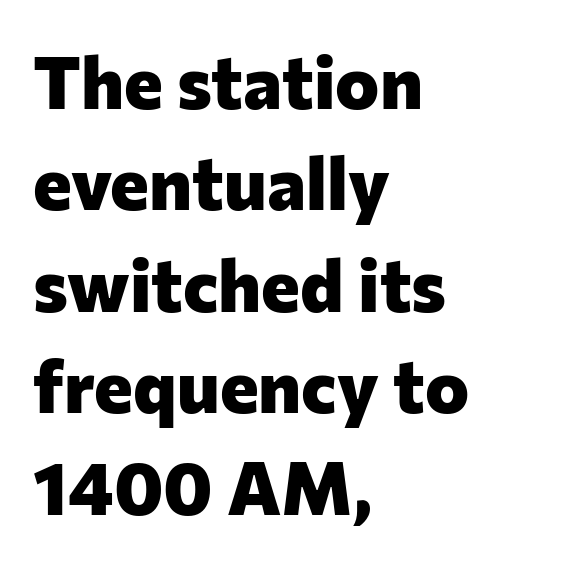
This rendering features lettering with no underline. Spacing verdict: proportional, widths tailored to each character. Pretty heavy lettering here — definitely bold. Words appear dense and cohesive because spacing is normal. This is sans-serif lettering, the kind often seen on screens and signage.
